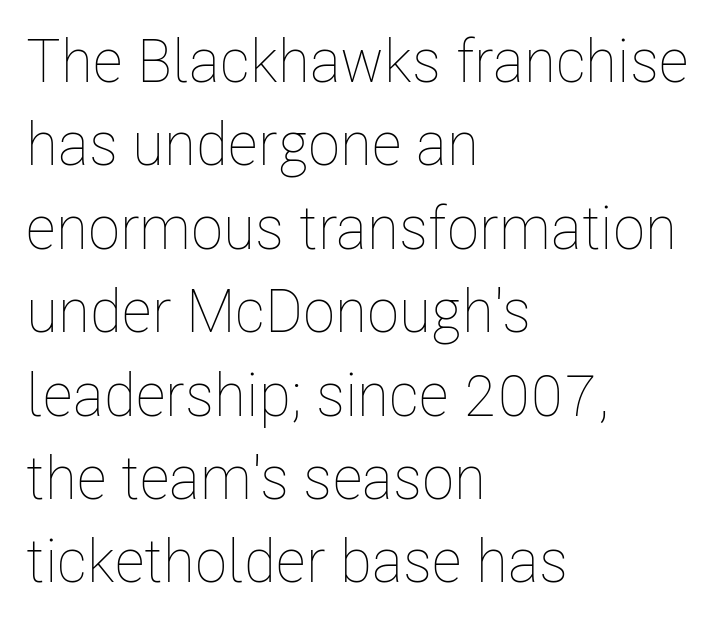
Q: Is the text bold? A: No.
Q: Is the text italic (slanted)? A: No, it is upright.
Q: Is the text underlined? A: No.
Q: How is the paragraph aligned? A: Left-aligned.
Q: Is the spacing between letters normal or unusually wide? A: Normal.
Q: Is the spacing between lines tight, normal or loose? A: Normal.
Q: Width (condensed, normal, or wide)? A: Condensed.
Q: Stroke contrast? A: Low.
Q: x-height? A: Medium.
Q: Monospaced? A: No.
